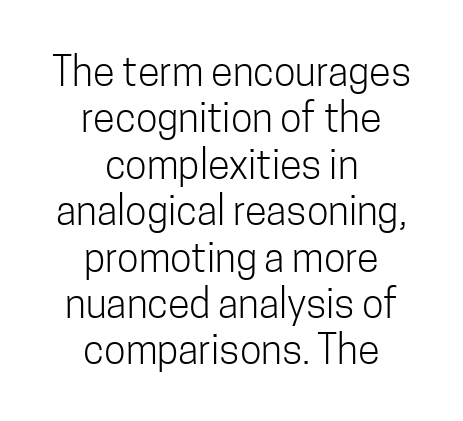
The image shows 40 px light, condensed sans-serif type, upright; set centered, line spacing 1.16x, normal letter spacing, not underlined; low stroke contrast and a medium x-height.
